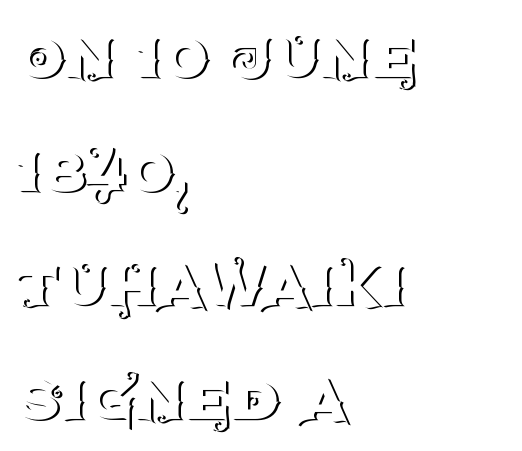
The image shows 77 px thin serif type, upright; set left-aligned, normal line spacing (1.48x), normal letter spacing, not underlined; medium stroke contrast and a large x-height.
